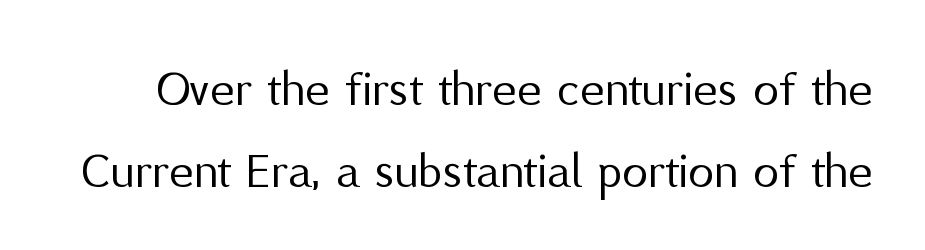
The image shows 52 px regular-weight sans-serif type, upright; set normal line spacing (1.57x), normal letter spacing, not underlined; medium stroke contrast and a medium x-height.
